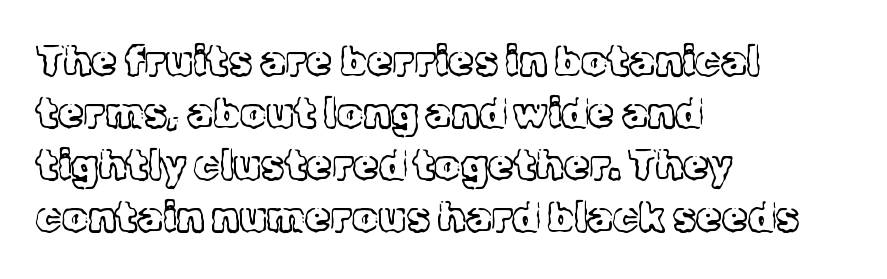
Q: Is the text bold? A: No.
Q: Is the text italic (slanted)? A: No, it is upright.
Q: Is the typeface a serif or a sans-serif typeface? A: Serif.
Q: Is the text underlined? A: No.
Q: How is the paragraph aligned? A: Left-aligned.
Q: Is the spacing between letters normal or unusually wide? A: Normal.
Q: Is the spacing between lines tight, normal or loose? A: Normal.
Q: Width (condensed, normal, or wide)? A: Normal.
Q: x-height? A: Medium.
Q: Monospaced? A: No.
